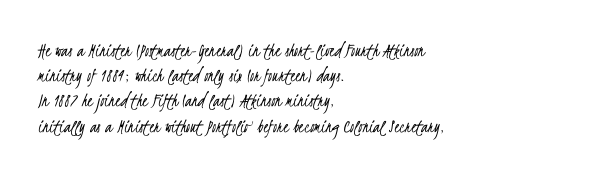
The tracking reads as untouched default to a designer's eye. The ragged edge is on the right, which tells us the setting is flush left. Think standard paragraph weight, or any step lighter than that. The rendering uses a moderate line-height, typical for paragraphs.
